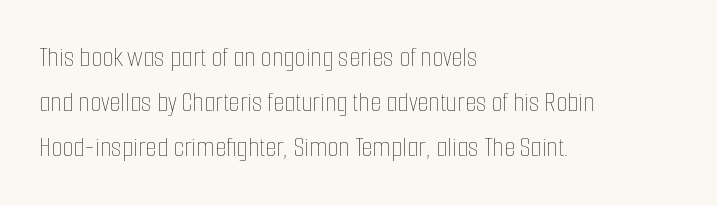
The image shows 29 px thin, condensed type, upright; set left-aligned, normal line spacing (1.56x), normal letter spacing, not underlined; low stroke contrast and a medium x-height.
